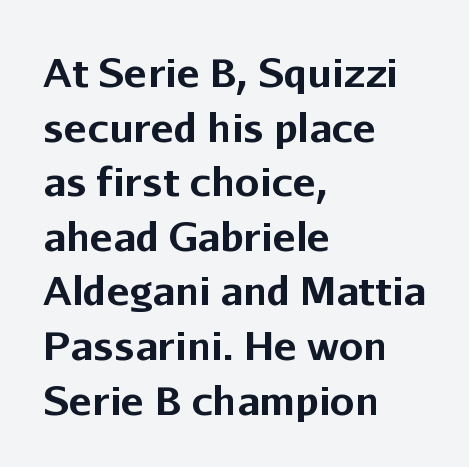
The face used here is proportionally spaced, like ordinary book or web type. The ragged edge is on the right, which tells us the setting is flush left. The rendering uses a moderate line-height, typical for paragraphs. Note: no serifs on the glyphs.
